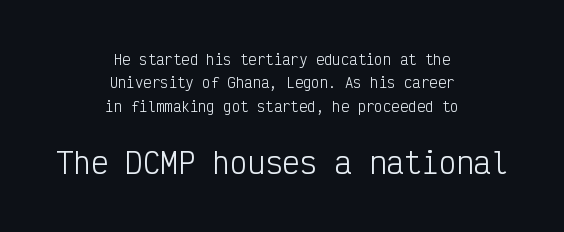
The image shows 29 px light, condensed sans-serif type, upright, monospaced; set centered, normal line spacing (1.67x), normal letter spacing, not underlined; the second (bottom) block is 2.07x larger; low stroke contrast and a medium x-height.
